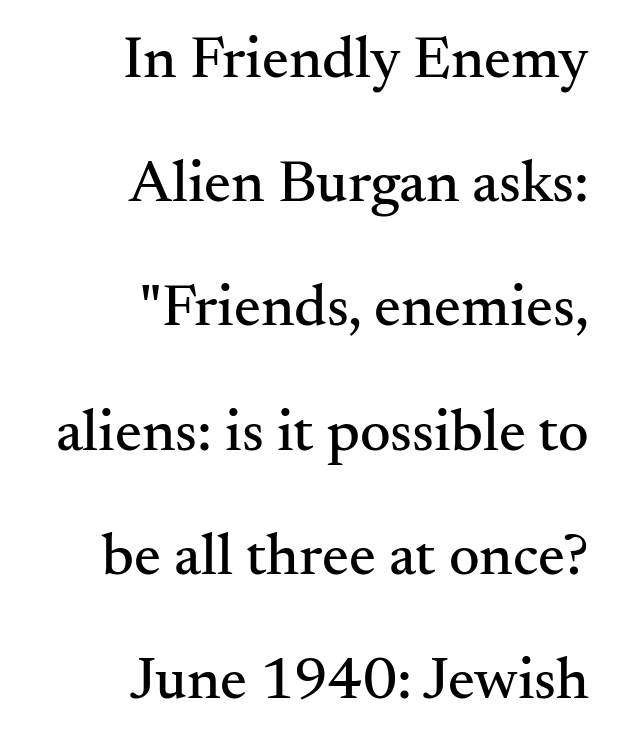
{"serif": "yes", "italic": "no", "width": "normal", "stroke_contrast": "medium", "x_height": "small", "monospaced": "no", "underline": "no", "align": "right", "line_spacing": "loose", "line_spacing_ratio": 2.07, "letter_spacing": "normal", "letter_spacing_em": 0.0, "glyph_px": 60}
